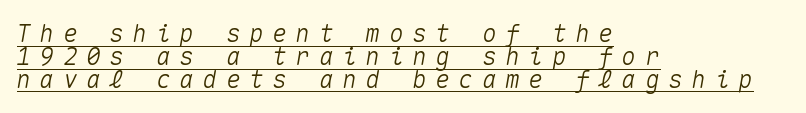
{"italic": "yes", "lean": "right", "slant_degrees": 10, "underline": "yes", "align": "left", "line_spacing": "tight", "line_spacing_ratio": 0.95, "letter_spacing": "wide", "letter_spacing_em": 0.37, "glyph_px": 24}
